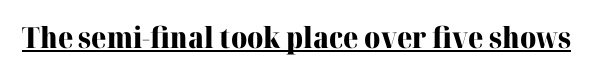
The image shows 29 px heavy serif type, upright; set normal letter spacing, underlined; high stroke contrast and a medium x-height.
